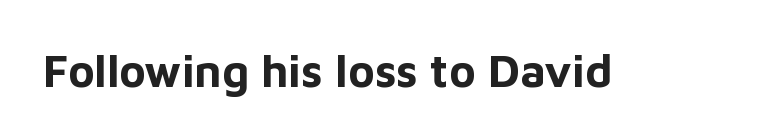
Q: Is the text bold? A: Yes.
Q: Is the text italic (slanted)? A: No, it is upright.
Q: Is the typeface a serif or a sans-serif typeface? A: Sans-serif.
Q: Is the text underlined? A: No.
Q: Is the spacing between letters normal or unusually wide? A: Normal.
Q: Width (condensed, normal, or wide)? A: Normal.
Q: Stroke contrast? A: Low.
Q: x-height? A: Medium.
Q: Monospaced? A: No.
